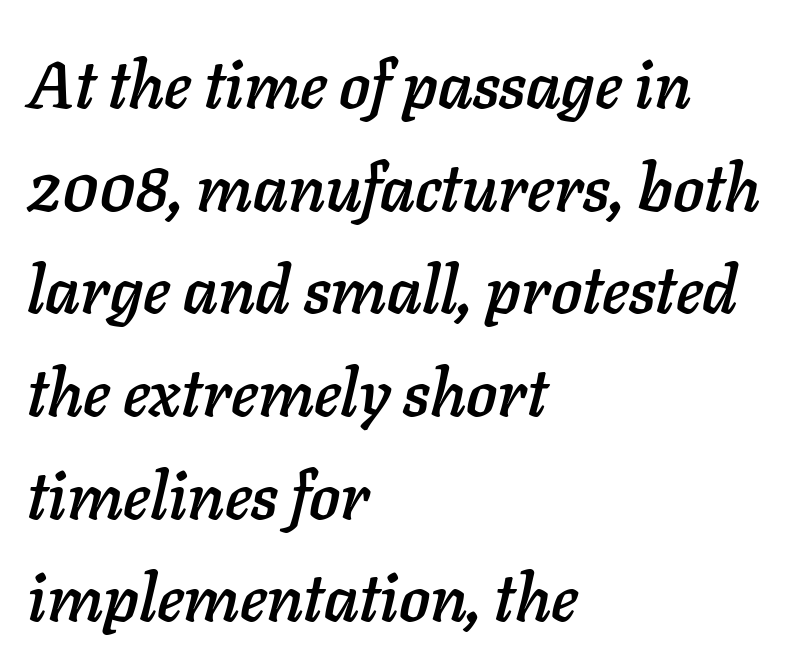
{"italic": "yes", "lean": "right", "slant_degrees": 11, "width": "normal", "stroke_contrast": "low", "x_height": "medium", "monospaced": "no", "underline": "no", "align": "left", "line_spacing": "normal", "line_spacing_ratio": 1.58, "letter_spacing": "normal", "letter_spacing_em": 0.0, "glyph_px": 65}
